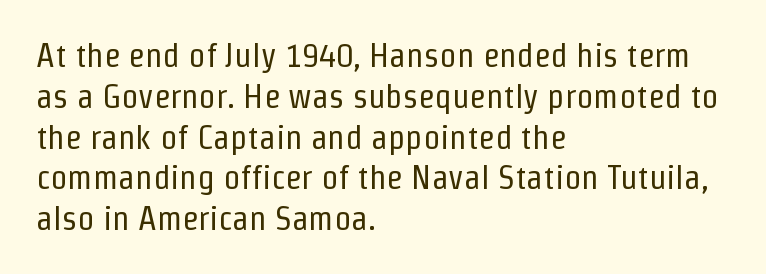
Q: Is the text bold? A: No.
Q: Is the text italic (slanted)? A: No, it is upright.
Q: Is the typeface a serif or a sans-serif typeface? A: Sans-serif.
Q: Is the text underlined? A: No.
Q: How is the paragraph aligned? A: Left-aligned.
Q: Is the spacing between letters normal or unusually wide? A: Normal.
Q: Width (condensed, normal, or wide)? A: Condensed.
Q: Stroke contrast? A: Low.
Q: x-height? A: Medium.
Q: Monospaced? A: No.
